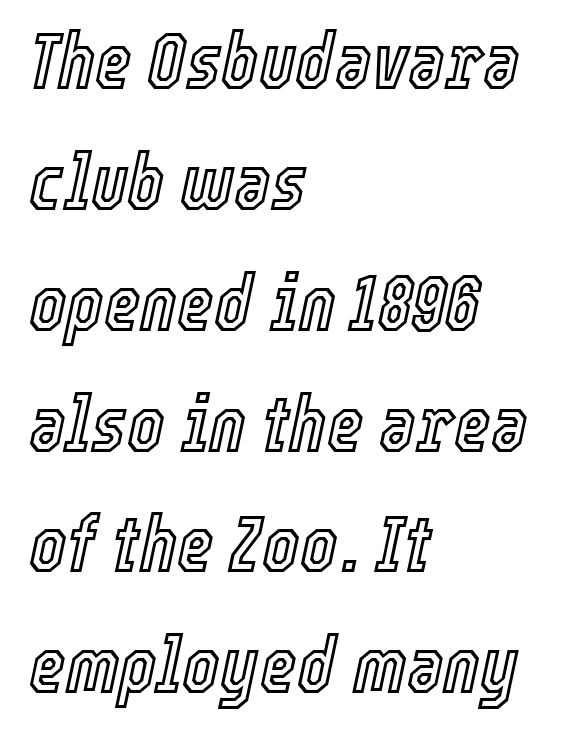
{"italic": "yes", "lean": "right", "slant_degrees": 12, "width": "condensed", "x_height": "medium", "monospaced": "no", "underline": "no", "align": "left", "line_spacing": "normal", "line_spacing_ratio": 1.53, "letter_spacing": "normal", "letter_spacing_em": 0.0, "glyph_px": 79}
